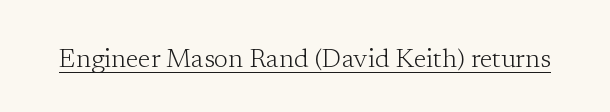
{"italic": "no", "bold": "no", "underline": "yes", "letter_spacing": "normal", "letter_spacing_em": 0.0, "glyph_px": 26}
